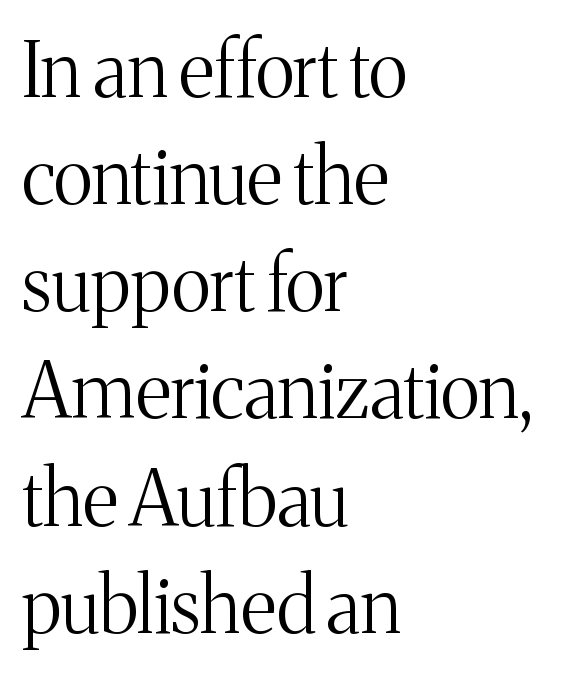
Regarding serifs, this sample has them. The face used here is proportionally spaced, like ordinary book or web type. Has an underline been added? It has not. Is there much room between lines? A standard amount, neither cramped nor airy.
